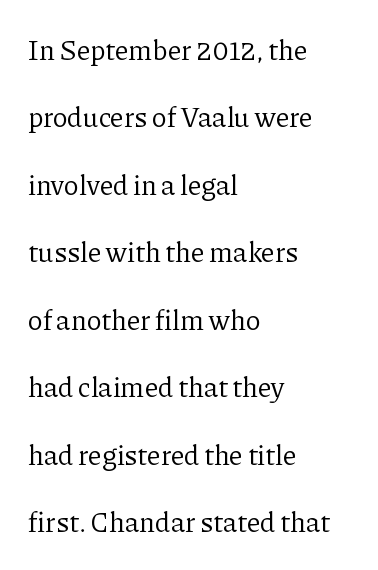
The image shows 28 px regular-weight serif type, upright; set left-aligned, loose line spacing (2.41x), normal letter spacing, not underlined; low stroke contrast and a medium x-height.
